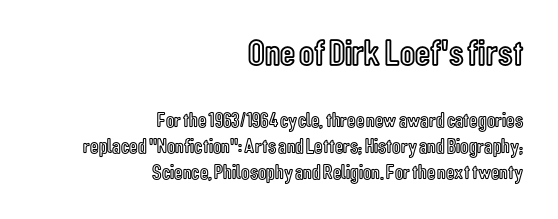
The image shows 37 px condensed type, upright; set right-aligned, line spacing 1.23x, normal letter spacing, not underlined; the first (top) block is 1.76x larger; a medium x-height.
